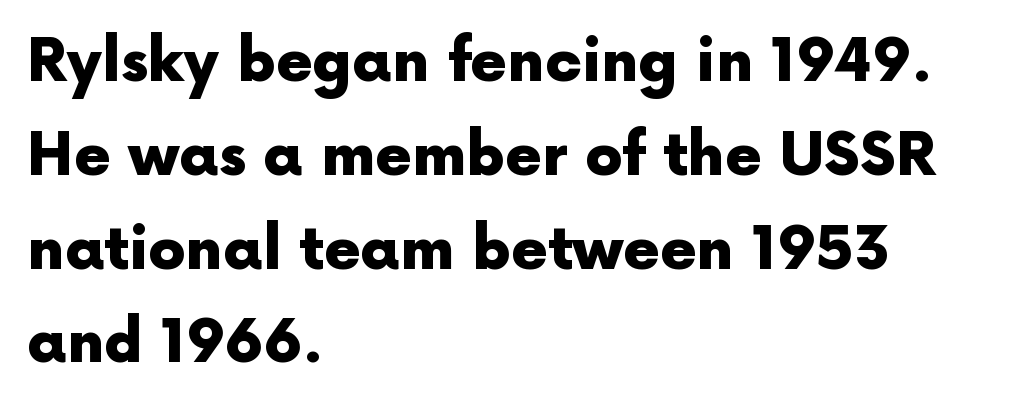
The image shows 59 px heavy sans-serif type, upright; set left-aligned, normal line spacing (1.59x), normal letter spacing, not underlined; a medium x-height.
